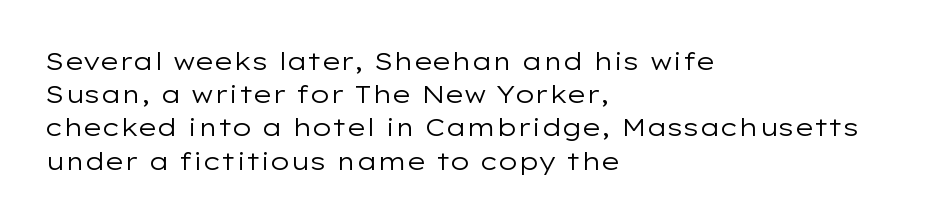
The image shows 25 px text type, upright; set left-aligned, normal line spacing (1.33x), normal letter spacing, not underlined.
